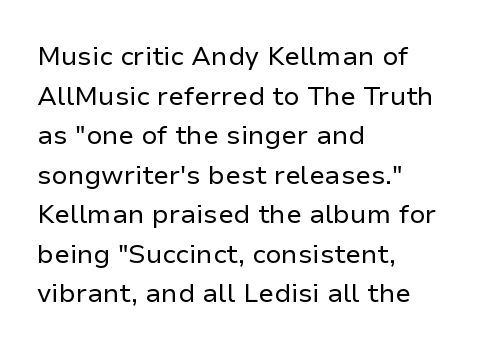
The block of text has a typical density, with ordinary space between rows. The line texture is even and compact thanks to regular tracking. Nothing heavy about these letters — not bold at all. Which margin do the lines hug? The left one — the right edge is uneven.
